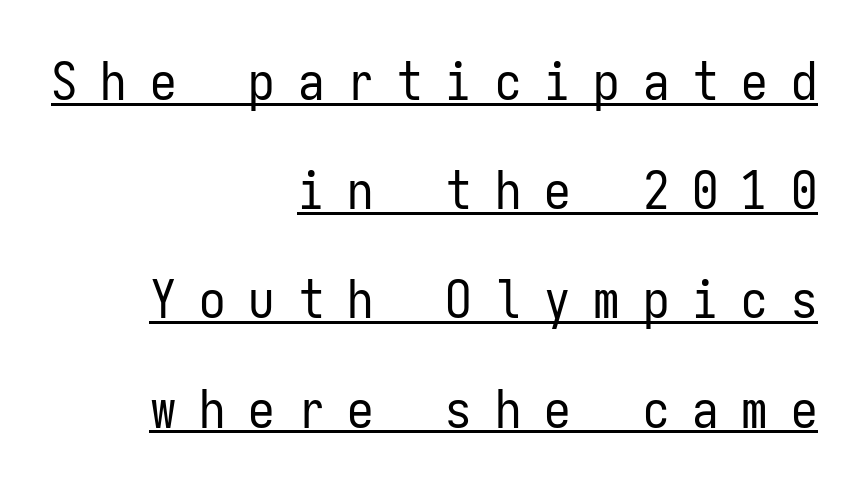
When letters stand straight like this, we call the style roman or upright. These lines stand farther apart than default settings would place them. The passage shown is not bold in any degree. Caption: multi-line text, flush right, ragged left. The string is rendered with underlining switched on.
